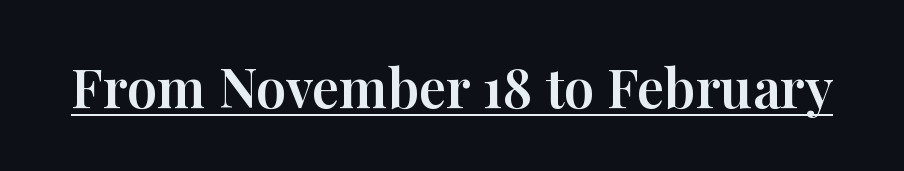
Q: Is the text italic (slanted)? A: No, it is upright.
Q: Is the typeface a serif or a sans-serif typeface? A: Serif.
Q: Is the text underlined? A: Yes.
Q: Is the spacing between letters normal or unusually wide? A: Normal.
Q: Width (condensed, normal, or wide)? A: Normal.
Q: Stroke contrast? A: High.
Q: x-height? A: Medium.
Q: Monospaced? A: No.
